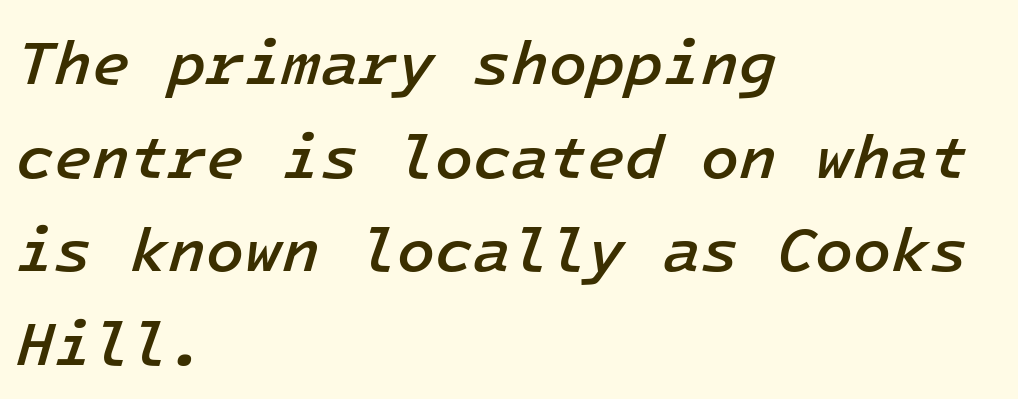
Bare-footed words on every line. Stems and bowls a touch heavier than normal — semibold. The rendering uses typewriter-style spacing with identical character cells. The typesetter chose a ragged-right arrangement here. An italicized treatment has been applied to the whole sample.
